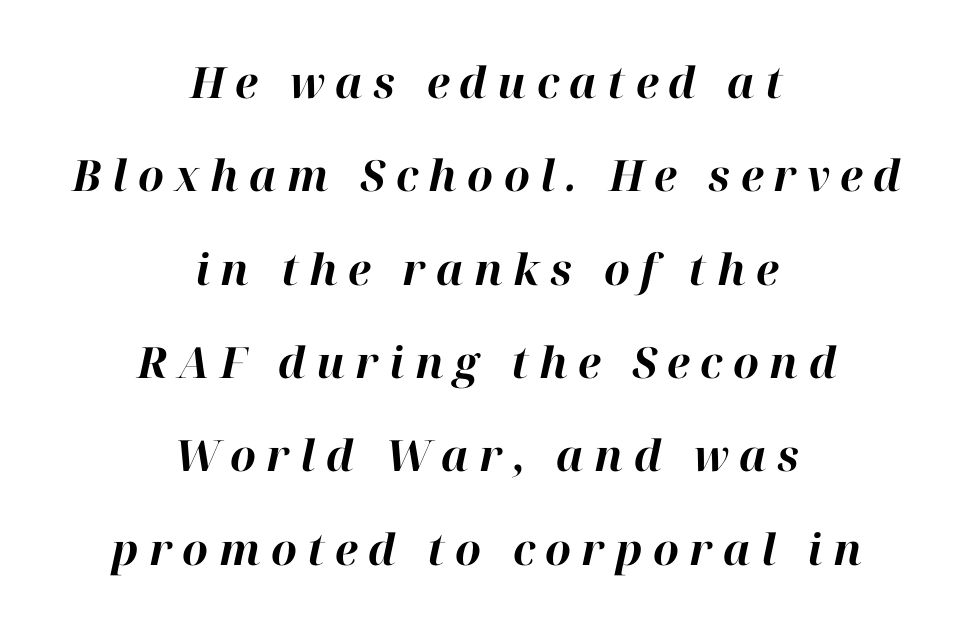
Observe the lean: these are italic letterforms. This sample has the flowing, uneven cadence of proportional lettering. These lines stack symmetrically, like a column narrowing and widening about its center. Lines of text with bare space underneath. Pretty heavy lettering here — definitely bold.
